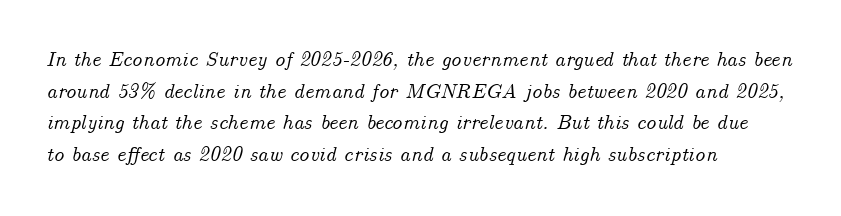
Q: Is the text italic (slanted)? A: Yes, it leans right by about 14 degrees.
Q: Is the text underlined? A: No.
Q: How is the paragraph aligned? A: Left-aligned.
Q: Is the spacing between letters normal or unusually wide? A: Normal.
Q: Is the spacing between lines tight, normal or loose? A: Normal.
